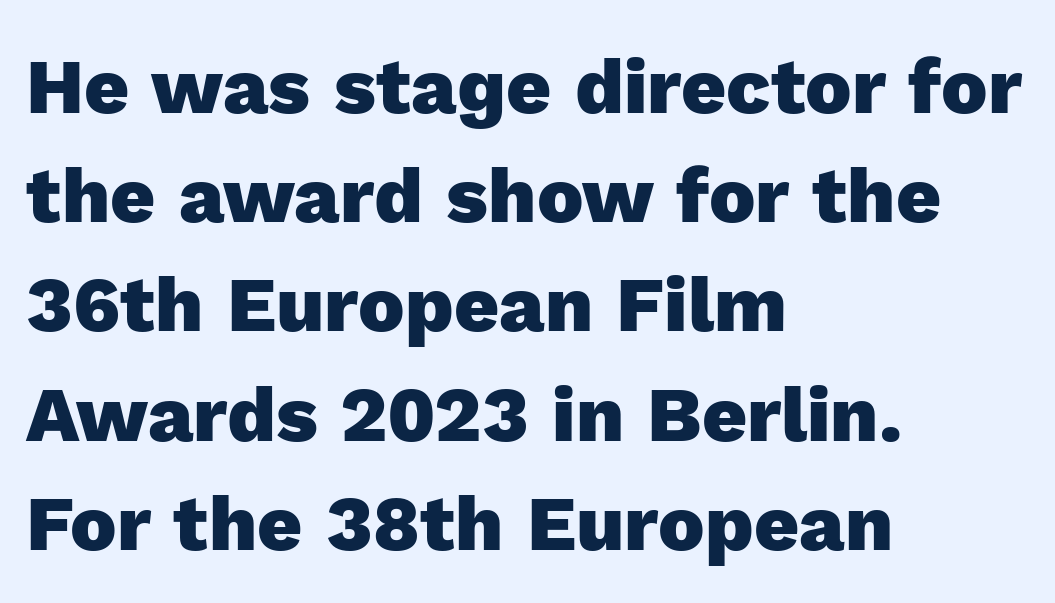
Q: Is the text bold? A: Yes.
Q: Is the text italic (slanted)? A: No, it is upright.
Q: Is the typeface a serif or a sans-serif typeface? A: Sans-serif.
Q: Is the text underlined? A: No.
Q: How is the paragraph aligned? A: Left-aligned.
Q: Is the spacing between letters normal or unusually wide? A: Normal.
Q: Is the spacing between lines tight, normal or loose? A: Normal.
Q: Width (condensed, normal, or wide)? A: Normal.
Q: x-height? A: Medium.
Q: Monospaced? A: No.
